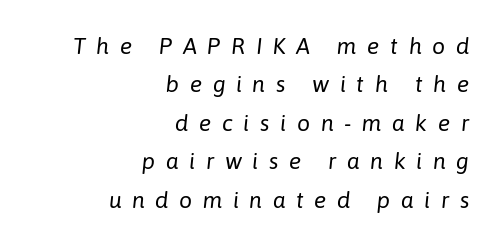
The image shows 23 px text type, italic (leaning right); set right-aligned, normal line spacing (1.67x), unusually wide letter spacing (+0.46 em), not underlined.
